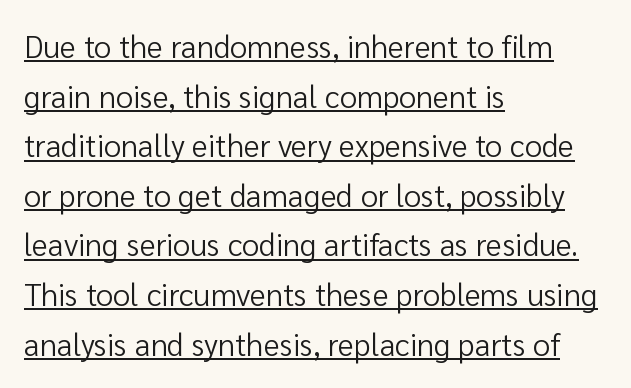
Q: Is the text bold? A: No.
Q: Is the text italic (slanted)? A: No, it is upright.
Q: Is the typeface a serif or a sans-serif typeface? A: Sans-serif.
Q: Is the text underlined? A: Yes.
Q: How is the paragraph aligned? A: Left-aligned.
Q: Is the spacing between letters normal or unusually wide? A: Normal.
Q: Is the spacing between lines tight, normal or loose? A: Normal.
Q: Width (condensed, normal, or wide)? A: Normal.
Q: Stroke contrast? A: Low.
Q: x-height? A: Medium.
Q: Monospaced? A: No.
